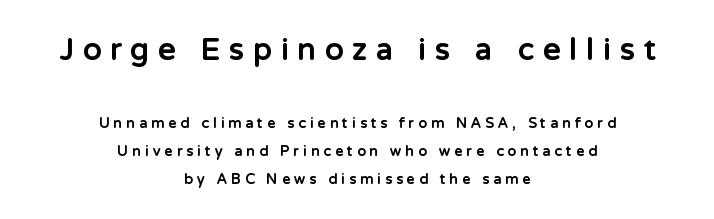
Q: Is the text bold? A: Yes.
Q: Is the text italic (slanted)? A: No, it is upright.
Q: Is the typeface a serif or a sans-serif typeface? A: Sans-serif.
Q: Is the text underlined? A: No.
Q: How is the paragraph aligned? A: Centered.
Q: Is the spacing between letters normal or unusually wide? A: Unusually wide.
Q: Is the spacing between lines tight, normal or loose? A: Loose.
Q: Which block of text is set in a larger size, the first (top) or the second (bottom)? A: The first (top) one.
Q: Width (condensed, normal, or wide)? A: Normal.
Q: Stroke contrast? A: Low.
Q: x-height? A: Medium.
Q: Monospaced? A: No.
